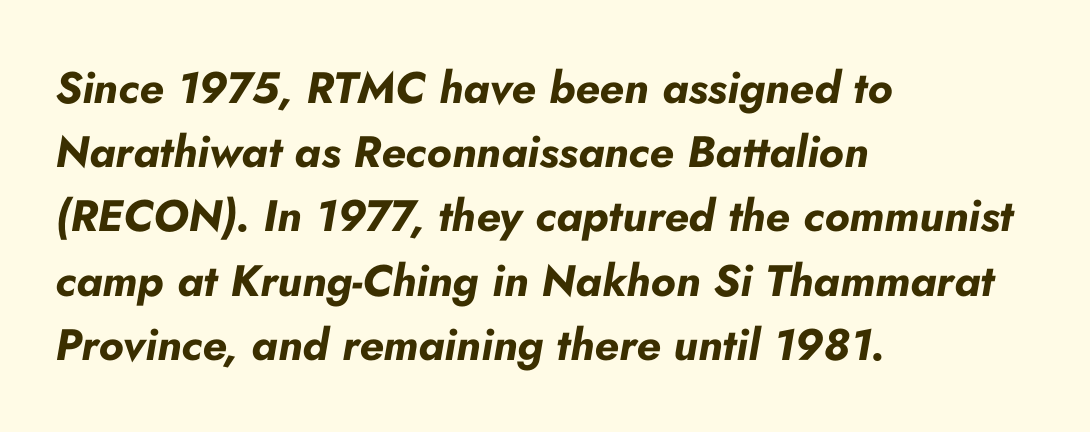
There is no visible air inserted between adjacent glyphs. Do the characters align in a grid? No, the font is proportional. Nobody drew a line under any word here. One glance says typical: line gaps are just what's usual. The rag falls on the right side of this text block. Style check: oblique.
